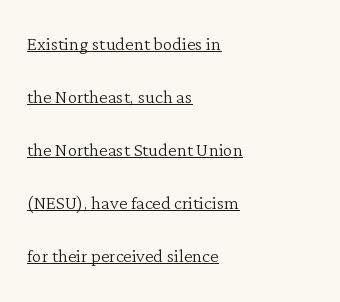
{"italic": "no", "bold": "no", "underline": "yes", "align": "left", "line_spacing": "loose", "line_spacing_ratio": 2.21, "letter_spacing": "normal", "letter_spacing_em": 0.0, "glyph_px": 24}
